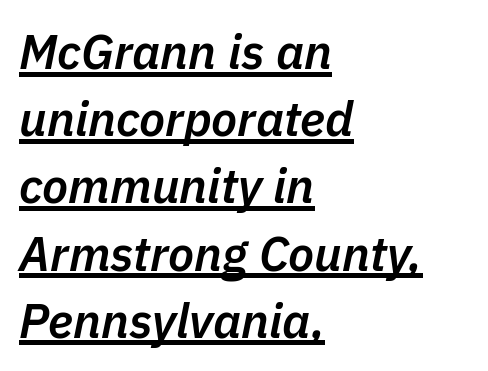
{"italic": "yes", "lean": "right", "slant_degrees": 11, "bold": "semi", "weight": "semibold", "width": "normal", "stroke_contrast": "low", "x_height": "medium", "monospaced": "no", "underline": "yes", "align": "left", "line_spacing": "normal", "line_spacing_ratio": 1.4, "letter_spacing": "normal", "letter_spacing_em": 0.0, "glyph_px": 48}
